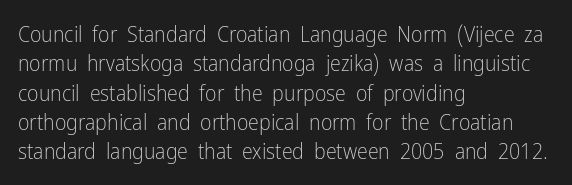
{"italic": "no", "bold": "no", "underline": "no", "align": "left", "line_spacing": "normal", "line_spacing_ratio": 1.33, "letter_spacing": "normal", "letter_spacing_em": 0.0, "glyph_px": 22}
